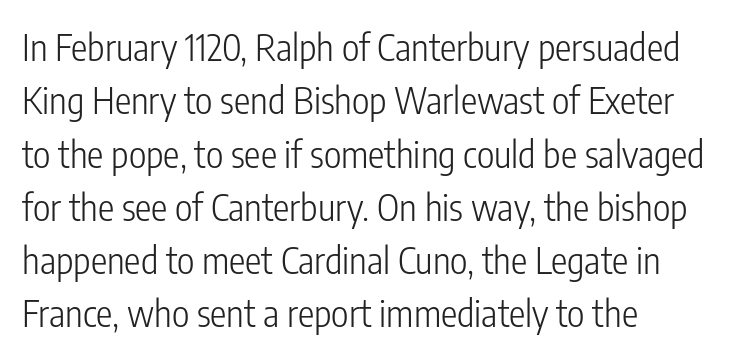
You can tell from the bare stems that sans-serif type was used. The ragged edge is on the right, which tells us the setting is flush left. The face used here is proportionally spaced, like ordinary book or web type. How would I describe the line gaps? Plain and ordinary. The specimen reads as upright at a glance.
